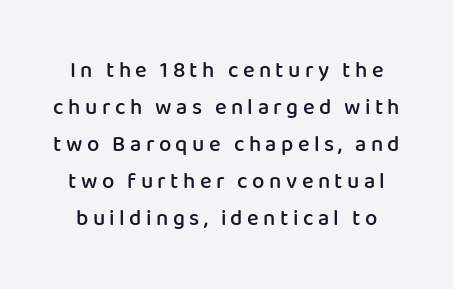
{"italic": "no", "bold": "semi", "underline": "no", "line_spacing": "normal", "line_spacing_ratio": 1.68, "letter_spacing": "wide", "letter_spacing_em": 0.2, "glyph_px": 22}
